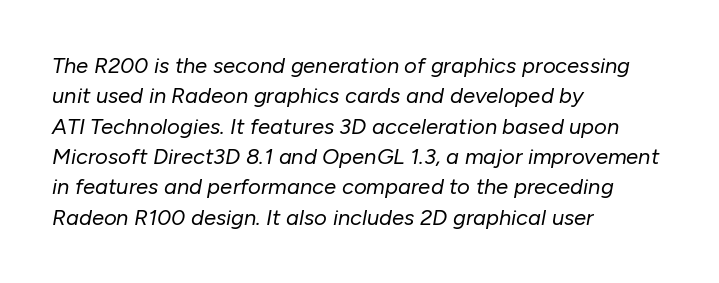
No chunkiness to these letters — they're not bold. Notice how the passage keeps a crisp vertical edge on the left only. Does the lettering tilt? It does — this is italic. Students, observe: this is what conventionally led text looks like. Here the glyphs are tracked normally, forming tight word shapes.
